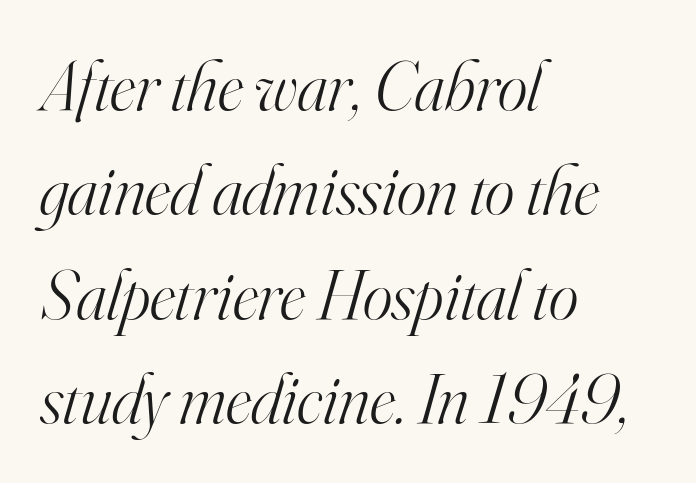
{"serif": "yes", "italic": "yes", "lean": "right", "slant_degrees": 16, "bold": "no", "weight": "light", "width": "normal", "stroke_contrast": "high", "x_height": "small", "monospaced": "no", "underline": "no", "align": "left", "line_spacing": "normal", "line_spacing_ratio": 1.47, "letter_spacing": "normal", "letter_spacing_em": 0.0, "glyph_px": 71}
